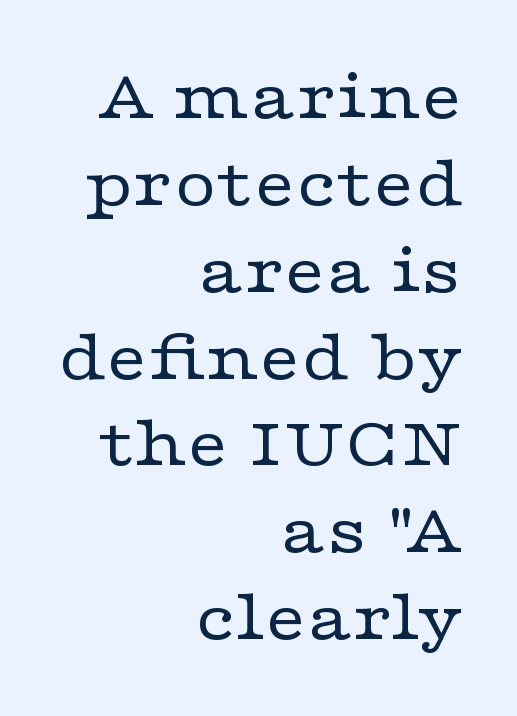
The image shows 73 px regular-weight, wide serif type, upright; set right-aligned, line spacing 1.19x, normal letter spacing, not underlined; low stroke contrast and a medium x-height.
